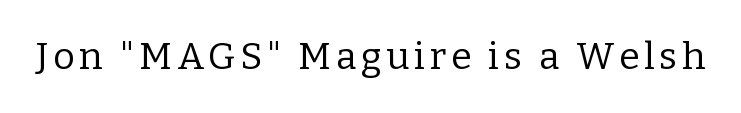
The image shows 37 px regular-weight serif type, upright; set not underlined; low stroke contrast and a medium x-height.
